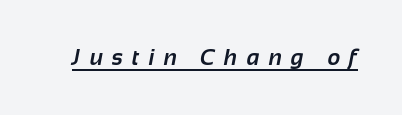
{"bold": "yes", "underline": "yes", "letter_spacing": "wide", "letter_spacing_em": 0.42, "glyph_px": 22}
